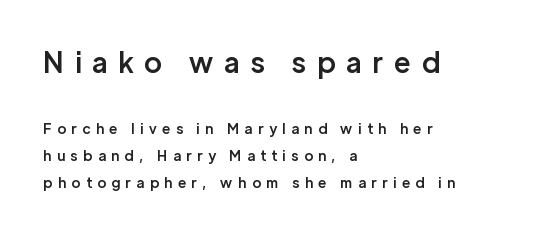
Q: Is the text bold? A: Semi-bold.
Q: Is the text italic (slanted)? A: No, it is upright.
Q: Is the typeface a serif or a sans-serif typeface? A: Sans-serif.
Q: Is the text underlined? A: No.
Q: How is the paragraph aligned? A: Left-aligned.
Q: Is the spacing between letters normal or unusually wide? A: Unusually wide.
Q: Is the spacing between lines tight, normal or loose? A: Loose.
Q: Which block of text is set in a larger size, the first (top) or the second (bottom)? A: The first (top) one.
Q: Width (condensed, normal, or wide)? A: Normal.
Q: Stroke contrast? A: Low.
Q: x-height? A: Medium.
Q: Monospaced? A: No.
